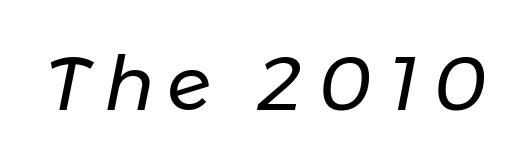
The image shows 75 px regular-weight type, italic (leaning right); set not underlined; low stroke contrast and a medium x-height.
